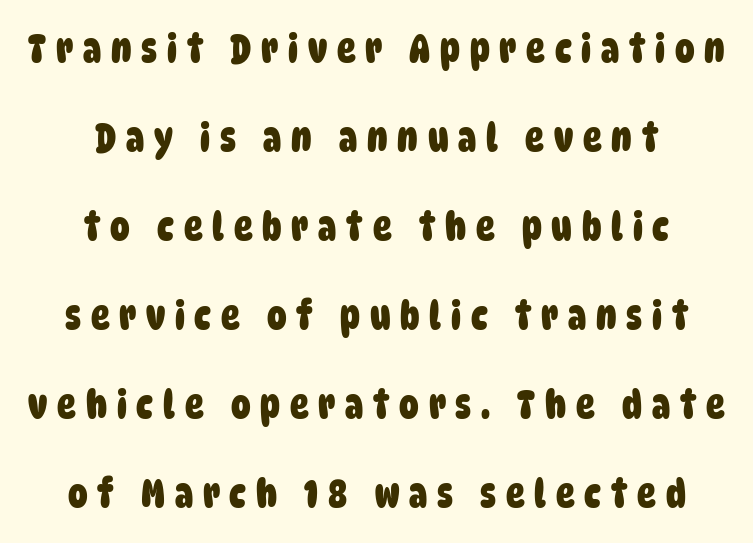
The image shows 39 px heavy, condensed sans-serif type; set centered, loose line spacing (2.28x), unusually wide letter spacing (+0.25 em), not underlined; low stroke contrast and a large x-height.
